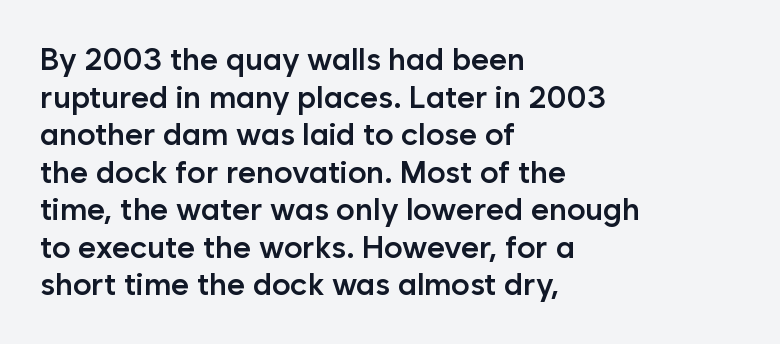
{"serif": "no", "italic": "no", "bold": "semi", "weight": "semibold", "width": "normal", "stroke_contrast": "low", "x_height": "medium", "monospaced": "no", "underline": "no", "align": "left", "line_spacing_ratio": 1.21, "letter_spacing": "normal", "letter_spacing_em": 0.0, "glyph_px": 31}
